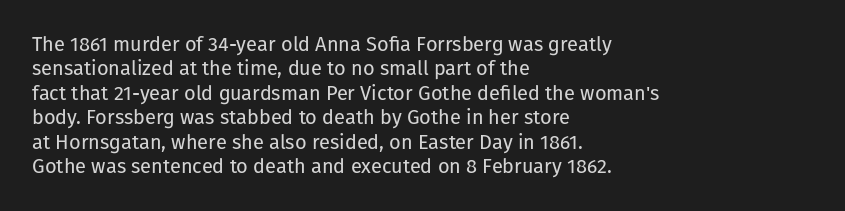
These lines keep a tight, regular rhythm from letter to letter. In CSS terms this would be text-align: left. Weight: in the light-to-regular range. This is roman type, the default non-slanted kind. Decoration check: the copy has no underline.
